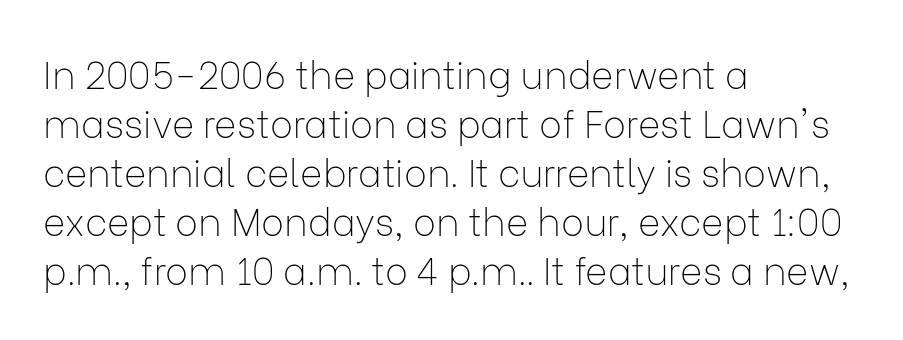
You could not count columns in this text — the font is proportionally spaced. In terms of letterform style, serifs are entirely absent. This rendering uses left alignment, leaving the right contour irregular. The typeface has the unassuming heft of standard copy or less. Short note: letters normally spaced.
